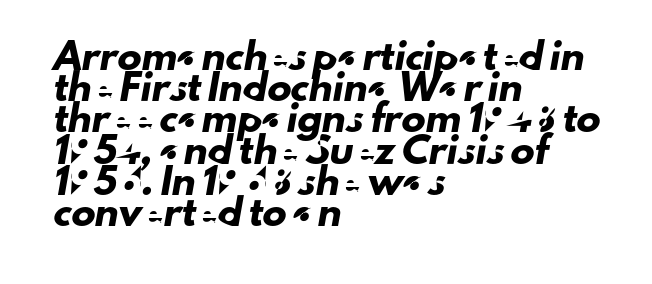
Each row of text sits above clean, open space. Default kerning and tracking; the words read as compact shapes. Vertically, the passage feels balanced, rows spaced as you'd expect. Horizontally, the lines are justified to the leading edge only.
